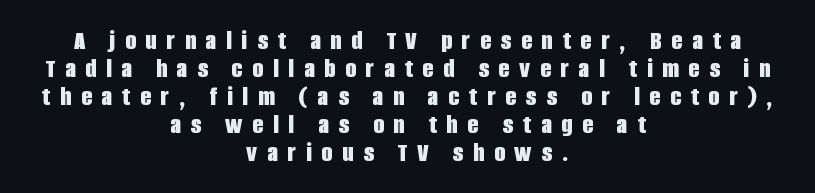
The passage shown has open, widely tracked lettering throughout. Lines of text with bare space underneath. This is sans-serif lettering, the kind often seen on screens and signage. These lines are rendered in a variable-pitch font. Horizontal alignment here is central, giving a formal, balanced look. Do the letters lean? They stand straight.
